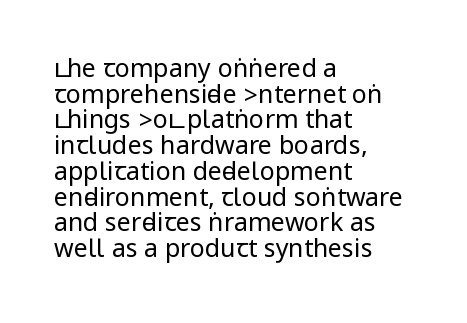
{"italic": "no", "bold": "no", "underline": "no", "align": "left", "line_spacing": "tight", "line_spacing_ratio": 1.03, "letter_spacing": "normal", "letter_spacing_em": 0.0, "glyph_px": 25}
